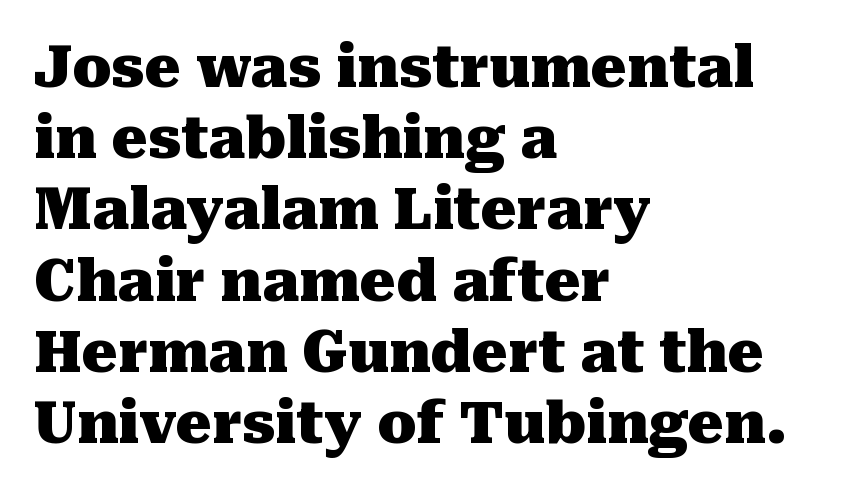
A typesetter would call this proportional, since set widths differ per character. The type is set solid horizontally, with unmodified tracking. Leading: standard. Font category for this specimen: serif. Casual observation: everything's shoved over to the left.
